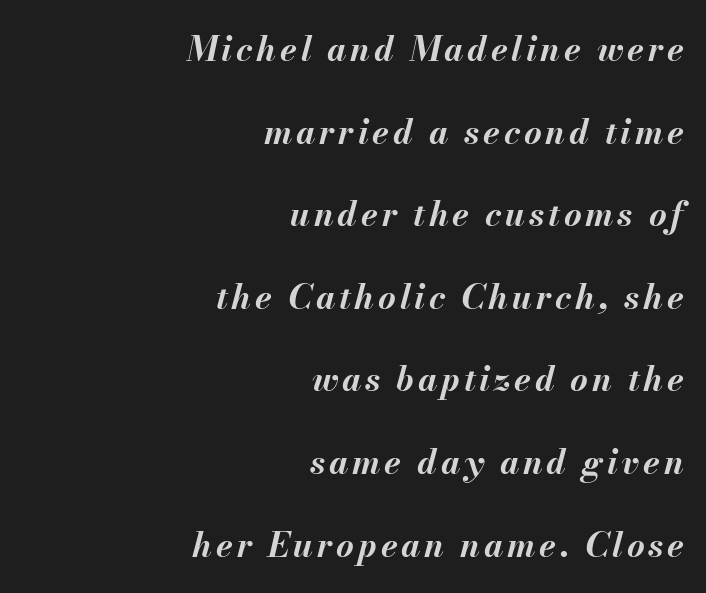
{"italic": "yes", "lean": "right", "slant_degrees": 13, "bold": "yes", "weight": "bold", "width": "normal", "stroke_contrast": "medium", "x_height": "small", "monospaced": "no", "underline": "no", "align": "right", "line_spacing": "loose", "line_spacing_ratio": 2.43, "glyph_px": 34}
